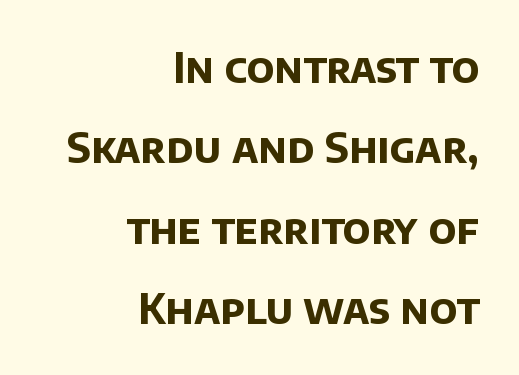
The image shows 41 px bold sans-serif type; set right-aligned, loose line spacing (1.96x), normal letter spacing, not underlined; low stroke contrast and a large x-height.
